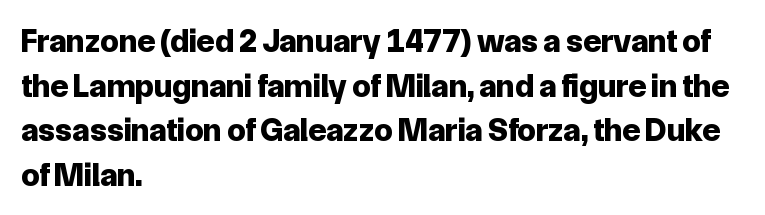
The image shows 33 px bold sans-serif type, upright; set left-aligned, normal line spacing (1.35x), normal letter spacing, not underlined; low stroke contrast and a medium x-height.
